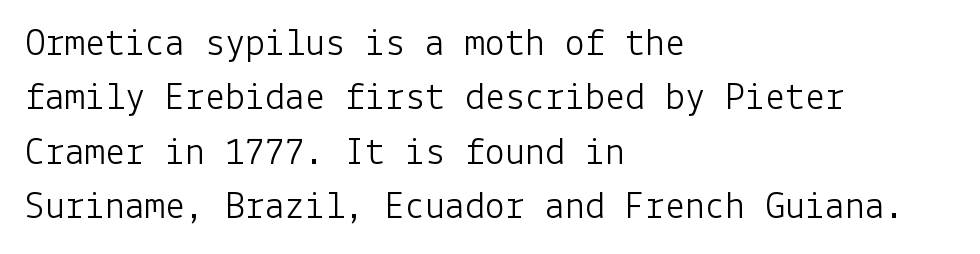
The image shows 40 px light sans-serif type, upright; set left-aligned, normal line spacing (1.36x), normal letter spacing, not underlined; low stroke contrast and a medium x-height.
